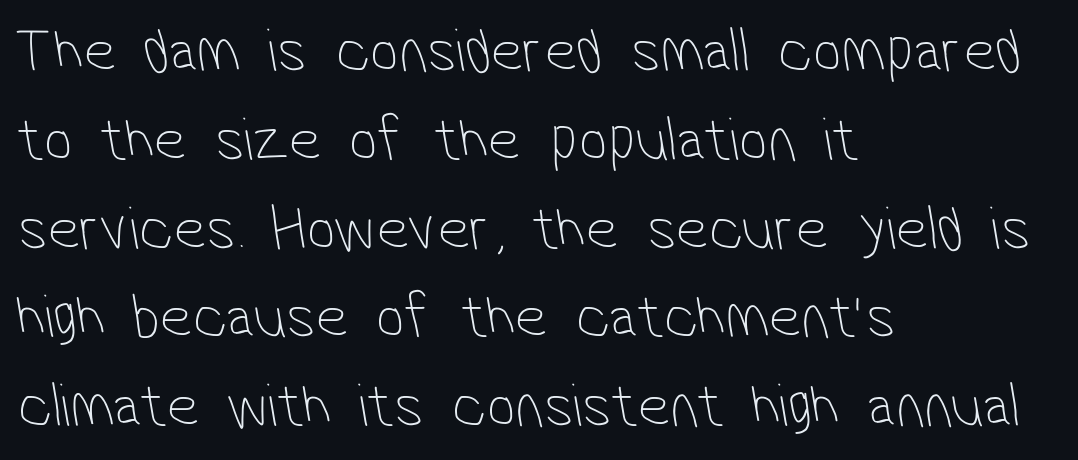
Q: Is the text bold? A: No.
Q: Is the typeface a serif or a sans-serif typeface? A: Sans-serif.
Q: Is the text underlined? A: No.
Q: How is the paragraph aligned? A: Left-aligned.
Q: Is the spacing between letters normal or unusually wide? A: Normal.
Q: Is the spacing between lines tight, normal or loose? A: Normal.
Q: Width (condensed, normal, or wide)? A: Condensed.
Q: Stroke contrast? A: Low.
Q: x-height? A: Medium.
Q: Monospaced? A: No.
